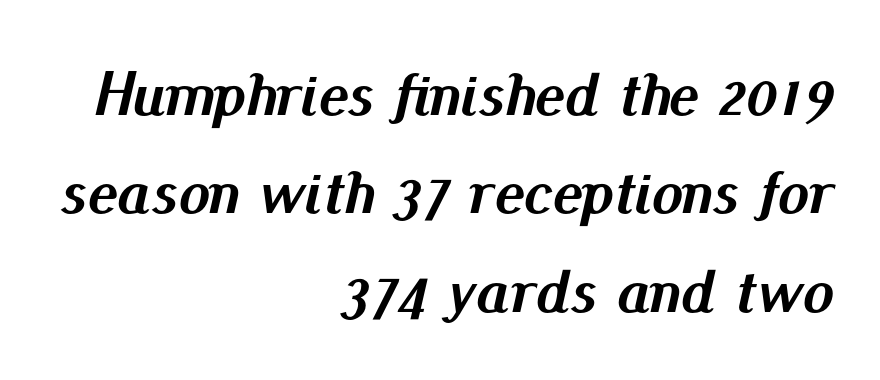
Q: Is the text bold? A: Yes.
Q: Is the text italic (slanted)? A: Yes, it leans right by about 13 degrees.
Q: Is the text underlined? A: No.
Q: How is the paragraph aligned? A: Right-aligned.
Q: Is the spacing between letters normal or unusually wide? A: Normal.
Q: Is the spacing between lines tight, normal or loose? A: Normal.
Q: Width (condensed, normal, or wide)? A: Normal.
Q: Stroke contrast? A: Medium.
Q: x-height? A: Small.
Q: Monospaced? A: No.
